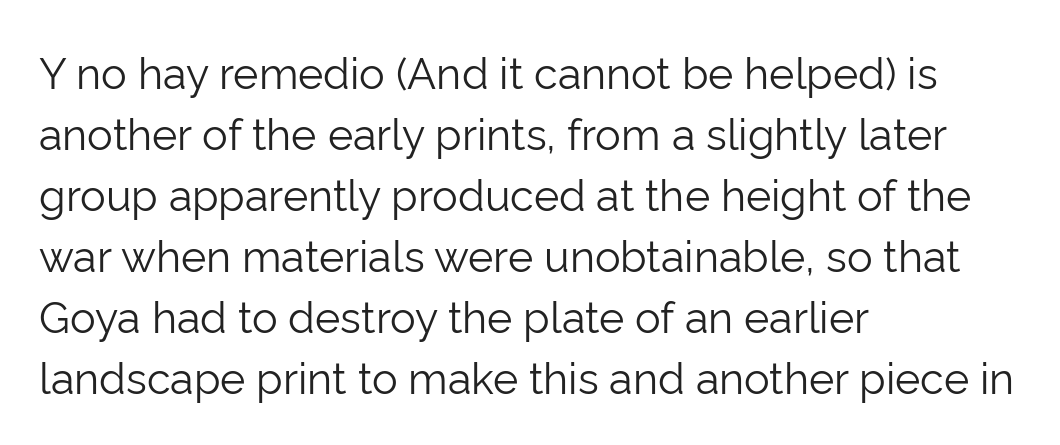
{"serif": "no", "italic": "no", "bold": "no", "weight": "light", "width": "normal", "stroke_contrast": "low", "x_height": "medium", "monospaced": "no", "underline": "no", "align": "left", "line_spacing": "normal", "line_spacing_ratio": 1.42, "letter_spacing": "normal", "letter_spacing_em": 0.0, "glyph_px": 43}
